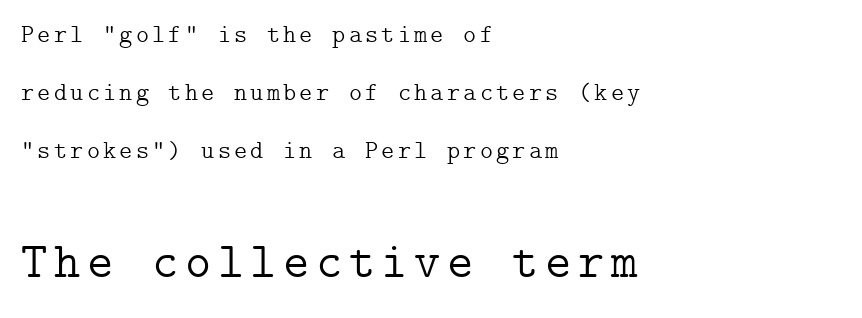
Two sizes are in play, and the larger belongs to the second block. Quick note: underline off. The typeface chosen for these lines features serifs. The type sits square on the baseline with zero lean. Regarding leading, the lines here are spaced well apart. Letters have the restrained weight of plain body copy at most.
